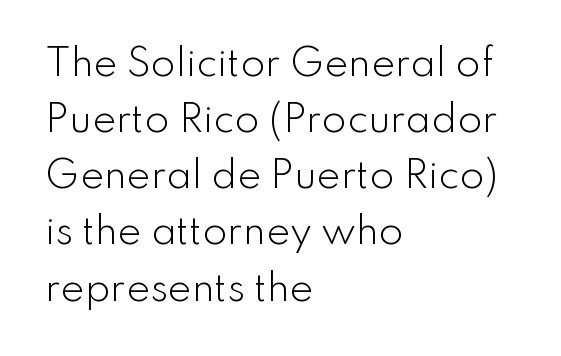
The image shows 36 px light sans-serif type, upright; set left-aligned, normal line spacing (1.56x), normal letter spacing, not underlined; low stroke contrast and a small x-height.
